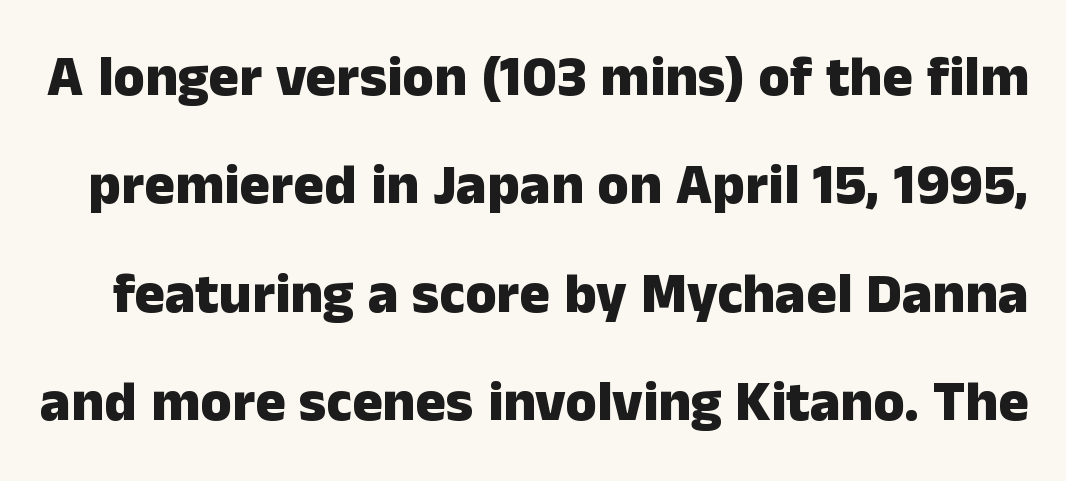
The line-height multiplier appears high, well above default. A dark, heavy texture on the line: the type is bold. The face used here is rendered with its standard letterfit. Nope, no serifs anywhere on these letters. In terms of posture, this sample is upright.
